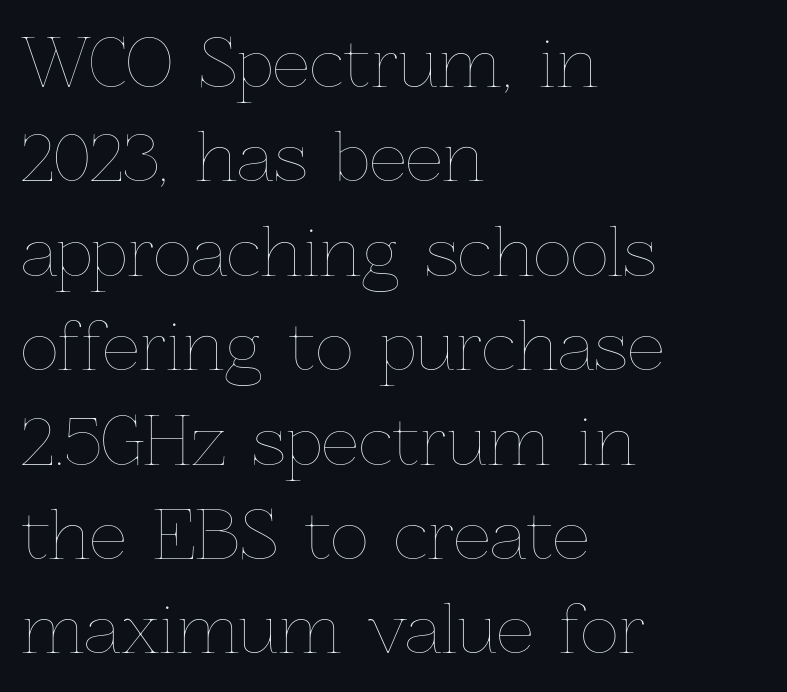
The image shows 66 px thin type, upright; set left-aligned, normal line spacing (1.43x), normal letter spacing, not underlined; low stroke contrast and a medium x-height.
